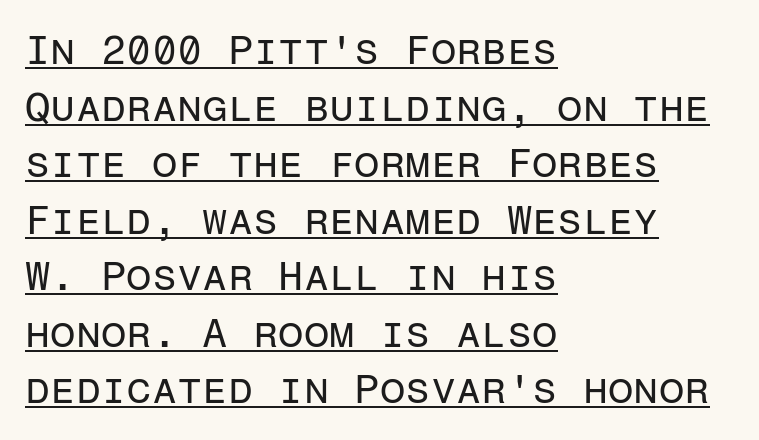
Grotesque or geometric, the face here clearly has no serifs. The text block is weighted toward the left margin, trailing off unevenly rightward. The letters sit at their default tracking, neither squeezed nor spread. This sample has the even, mechanical cadence of fixed-width lettering. This sample keeps an unexceptional amount of space between lines. The lettering stays uniformly vertical, giving the passage a roman look.
